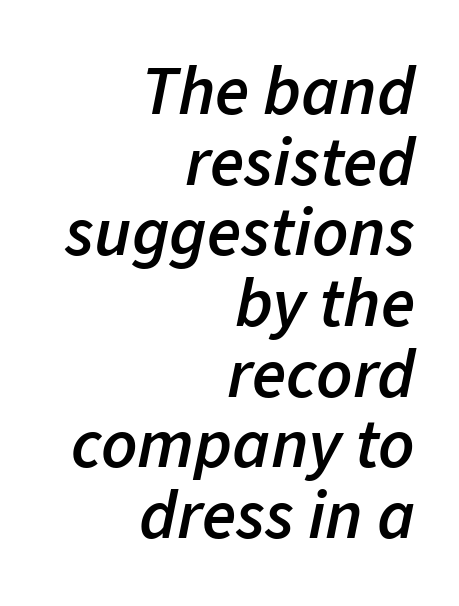
Character widths vary here, with narrow letters taking less room than wide ones. Every row of glyphs terminates at an identical x-position on the right. Firm but not heavy-handed strokes: this text is semibold. You can tell it's italic because the verticals aren't actually vertical. Students, observe: this is what under-led, compact text looks like. Honestly, the letter spacing is just normal — you wouldn't notice it.
